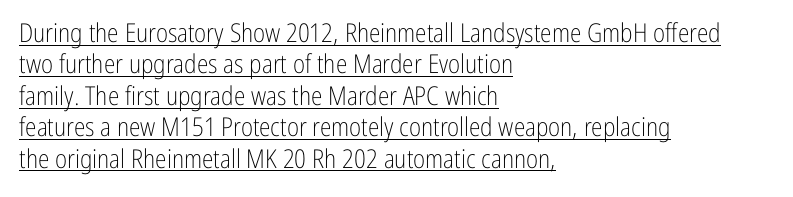
{"italic": "no", "bold": "no", "underline": "yes", "align": "left", "line_spacing_ratio": 1.21, "letter_spacing": "normal", "letter_spacing_em": 0.0, "glyph_px": 26}
